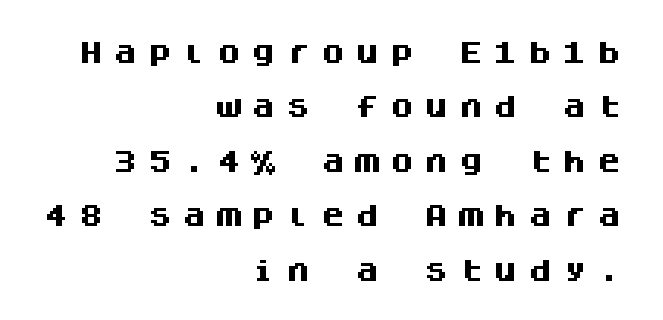
Q: Is the text bold? A: Yes.
Q: Is the text italic (slanted)? A: No, it is upright.
Q: Is the text underlined? A: No.
Q: How is the paragraph aligned? A: Right-aligned.
Q: Is the spacing between letters normal or unusually wide? A: Unusually wide.
Q: Is the spacing between lines tight, normal or loose? A: Loose.
